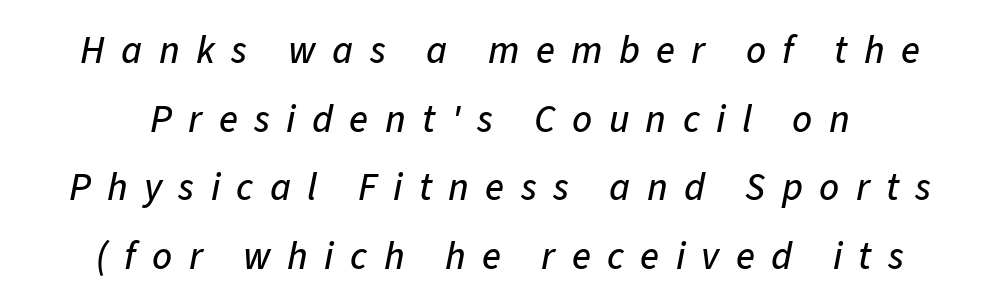
The image shows 39 px text type, italic (leaning right); set centered, line spacing 1.76x, unusually wide letter spacing (+0.42 em), not underlined; low stroke contrast and a medium x-height.
